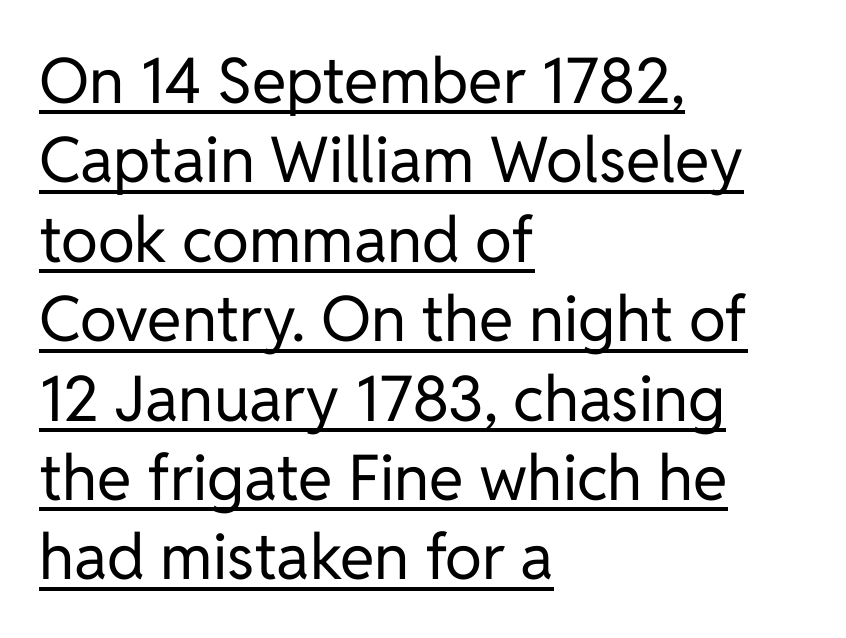
The image shows 63 px regular-weight sans-serif type, upright; set left-aligned, normal line spacing (1.26x), normal letter spacing, underlined; low stroke contrast and a medium x-height.
